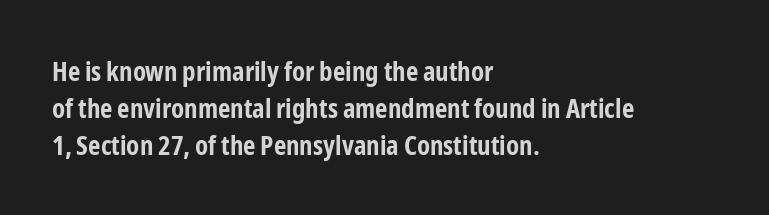
The image shows 27 px bold type, upright; set left-aligned, normal line spacing (1.37x), normal letter spacing, not underlined.
